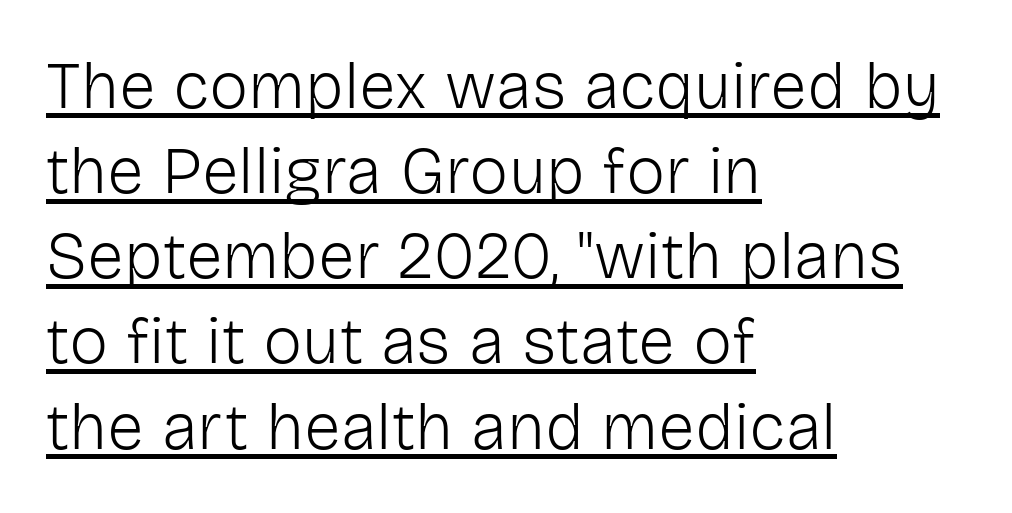
Is this a fixed-width face? No — the glyphs have proportional, varying widths. Has an underline been added? It has. Caption: face not bold, strokes unweighted. Words appear dense and cohesive because spacing is normal.
